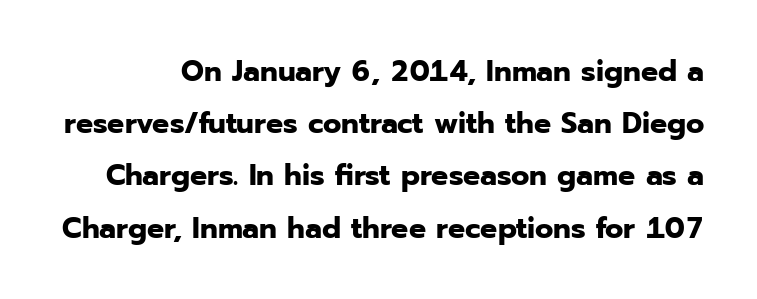
Q: Is the text bold? A: Yes.
Q: Is the text italic (slanted)? A: No, it is upright.
Q: Is the typeface a serif or a sans-serif typeface? A: Sans-serif.
Q: Is the text underlined? A: No.
Q: Is the spacing between letters normal or unusually wide? A: Normal.
Q: Width (condensed, normal, or wide)? A: Normal.
Q: Stroke contrast? A: Low.
Q: x-height? A: Medium.
Q: Monospaced? A: No.
